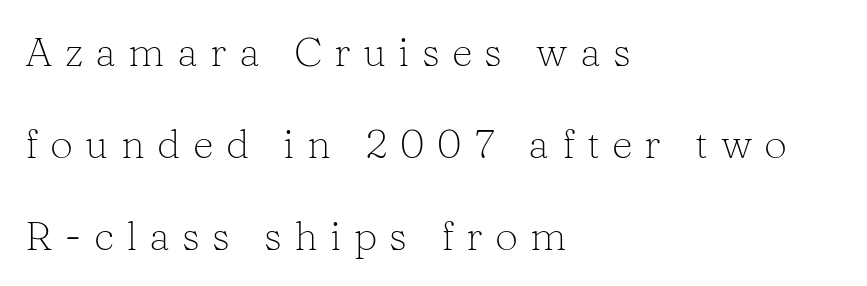
Q: Is the text bold? A: No.
Q: Is the text italic (slanted)? A: No, it is upright.
Q: Is the typeface a serif or a sans-serif typeface? A: Serif.
Q: Is the text underlined? A: No.
Q: How is the paragraph aligned? A: Left-aligned.
Q: Is the spacing between letters normal or unusually wide? A: Unusually wide.
Q: Is the spacing between lines tight, normal or loose? A: Loose.
Q: Width (condensed, normal, or wide)? A: Normal.
Q: Stroke contrast? A: Low.
Q: x-height? A: Medium.
Q: Monospaced? A: No.
